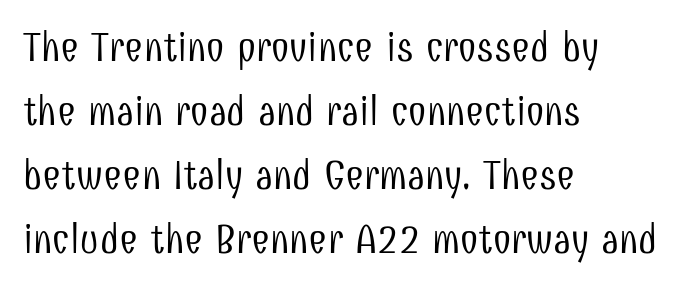
Q: Is the text bold? A: No.
Q: Is the text italic (slanted)? A: No, it is upright.
Q: Is the typeface a serif or a sans-serif typeface? A: Sans-serif.
Q: Is the text underlined? A: No.
Q: How is the paragraph aligned? A: Left-aligned.
Q: Is the spacing between letters normal or unusually wide? A: Normal.
Q: Is the spacing between lines tight, normal or loose? A: Normal.
Q: Width (condensed, normal, or wide)? A: Condensed.
Q: Stroke contrast? A: Low.
Q: x-height? A: Medium.
Q: Monospaced? A: No.
